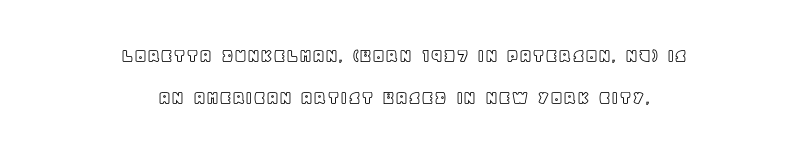
The image shows 21 px text type, upright; set centered, loose line spacing (2.01x), normal letter spacing, not underlined.
